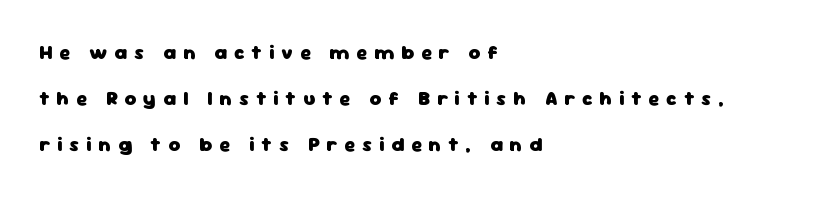
Whoever set this chose breathing room over compactness in the vertical rhythm. These words are printed bold, with thick strokes throughout. Observe the wide spacing: letters keep a clear distance from each other. Clear beneath every line of the passage. Casual observation: everything's shoved over to the left. Notice how the stems are strictly vertical — no italics here.
